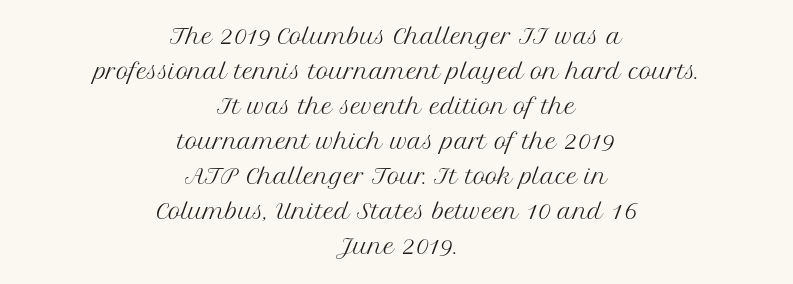
{"bold": "no", "underline": "no", "align": "center", "line_spacing": "normal", "line_spacing_ratio": 1.67, "letter_spacing": "normal", "letter_spacing_em": 0.0, "glyph_px": 21}
